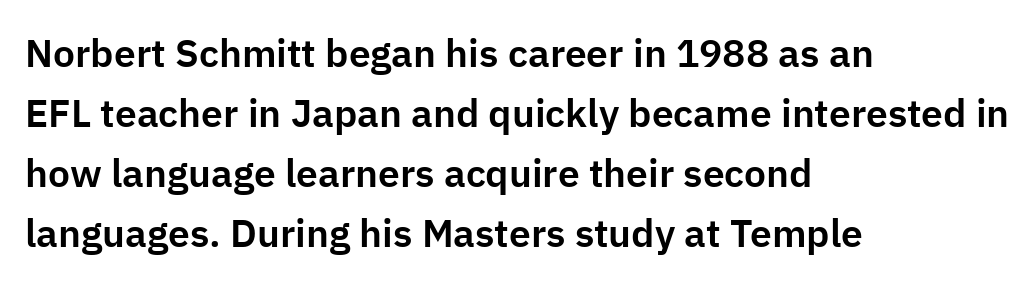
Q: Is the text italic (slanted)? A: No, it is upright.
Q: Is the typeface a serif or a sans-serif typeface? A: Sans-serif.
Q: Is the text underlined? A: No.
Q: How is the paragraph aligned? A: Left-aligned.
Q: Is the spacing between letters normal or unusually wide? A: Normal.
Q: Is the spacing between lines tight, normal or loose? A: Normal.
Q: Width (condensed, normal, or wide)? A: Normal.
Q: Stroke contrast? A: Low.
Q: x-height? A: Medium.
Q: Monospaced? A: No.
